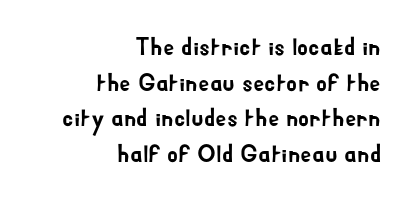
{"italic": "no", "underline": "no", "align": "right", "line_spacing": "normal", "line_spacing_ratio": 1.43, "letter_spacing": "normal", "letter_spacing_em": 0.0, "glyph_px": 25}
